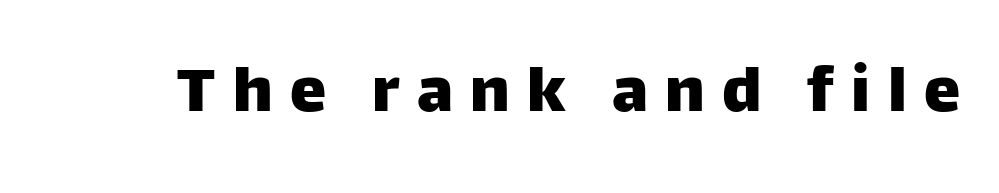
{"serif": "no", "italic": "no", "width": "normal", "stroke_contrast": "low", "x_height": "large", "monospaced": "no", "underline": "no", "letter_spacing": "wide", "letter_spacing_em": 0.24, "glyph_px": 73}
